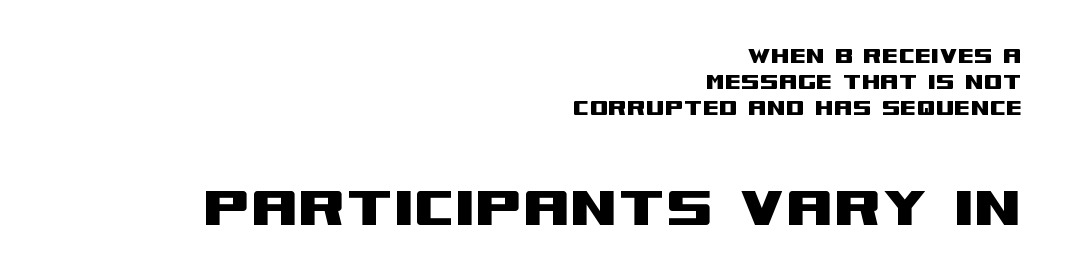
The image shows 68 px wide sans-serif type, upright; set right-aligned, tight line spacing (0.97x), normal letter spacing, not underlined; the second (bottom) block is 2.52x larger; medium stroke contrast and a large x-height.
